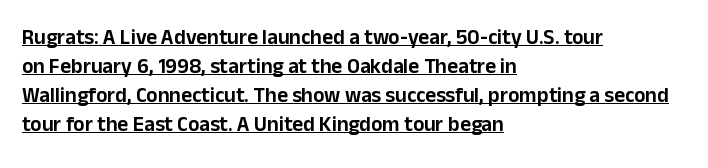
The image shows 21 px text type, upright; set left-aligned, normal line spacing (1.38x), normal letter spacing, underlined.
